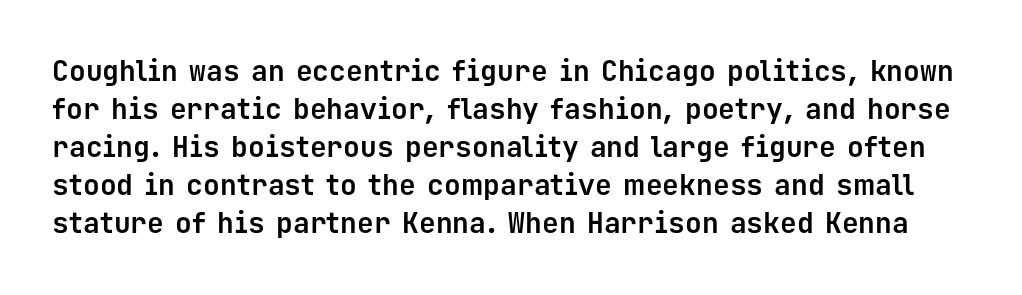
{"serif": "no", "italic": "no", "bold": "yes", "weight": "bold", "width": "normal", "stroke_contrast": "low", "x_height": "medium", "monospaced": "yes", "underline": "no", "line_spacing": "normal", "line_spacing_ratio": 1.36, "letter_spacing": "normal", "letter_spacing_em": 0.0, "glyph_px": 28}
